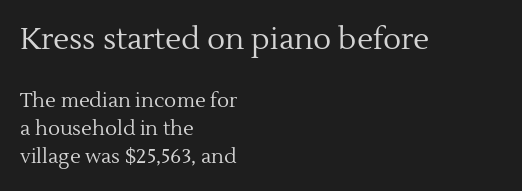
Q: Is the text bold? A: No.
Q: Is the text italic (slanted)? A: No, it is upright.
Q: Is the typeface a serif or a sans-serif typeface? A: Serif.
Q: Is the text underlined? A: No.
Q: How is the paragraph aligned? A: Left-aligned.
Q: Is the spacing between letters normal or unusually wide? A: Normal.
Q: Is the spacing between lines tight, normal or loose? A: Normal.
Q: Which block of text is set in a larger size, the first (top) or the second (bottom)? A: The first (top) one.
Q: Width (condensed, normal, or wide)? A: Normal.
Q: x-height? A: Medium.
Q: Monospaced? A: No.
